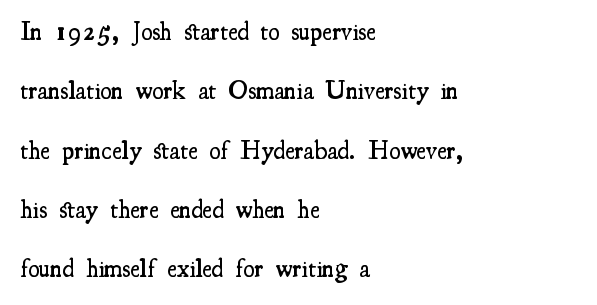
The image shows 26 px text type, upright; set left-aligned, loose line spacing (2.28x), normal letter spacing, not underlined.
